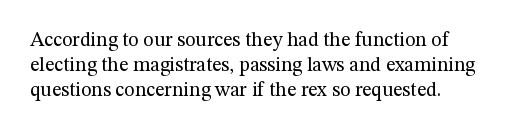
The image shows 20 px text type, upright; set left-aligned, normal line spacing (1.25x), normal letter spacing, not underlined.
